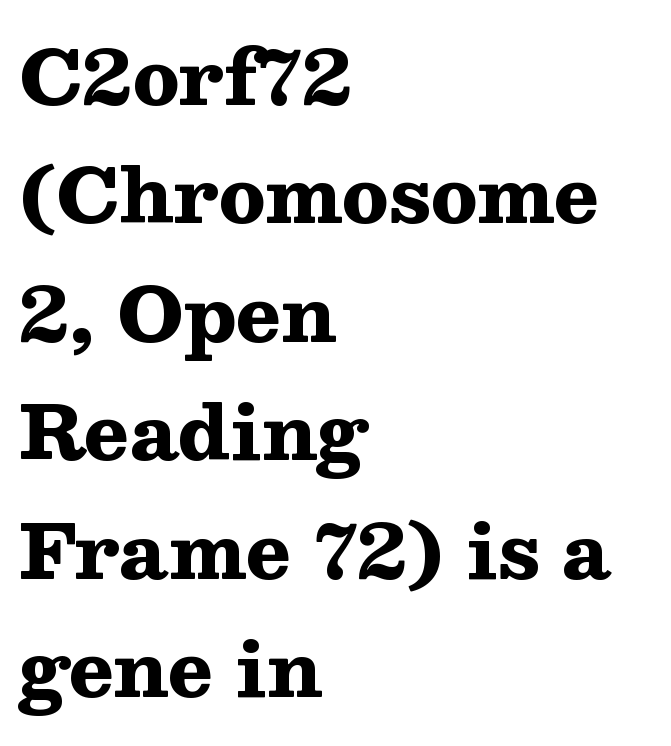
The image shows 75 px heavy, wide serif type, upright; set left-aligned, normal line spacing (1.58x), normal letter spacing, not underlined; medium stroke contrast and a medium x-height.
